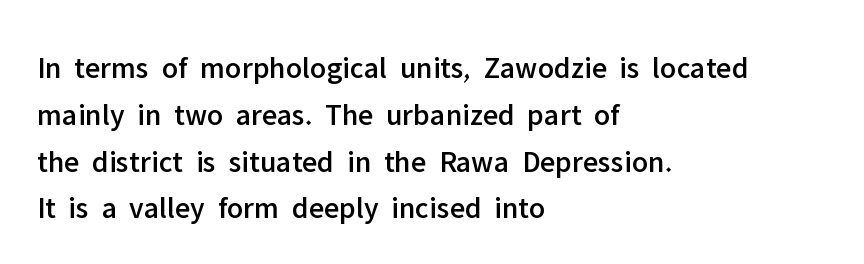
Q: Is the text italic (slanted)? A: No, it is upright.
Q: Is the typeface a serif or a sans-serif typeface? A: Sans-serif.
Q: Is the text underlined? A: No.
Q: How is the paragraph aligned? A: Left-aligned.
Q: Is the spacing between letters normal or unusually wide? A: Normal.
Q: Is the spacing between lines tight, normal or loose? A: Normal.
Q: Width (condensed, normal, or wide)? A: Normal.
Q: Stroke contrast? A: Low.
Q: x-height? A: Medium.
Q: Monospaced? A: No.
